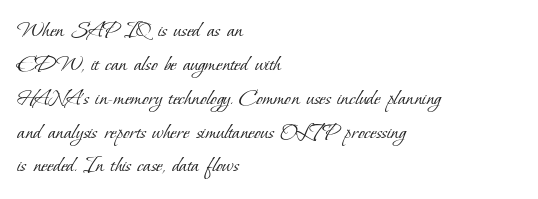
The image shows 24 px text type; set left-aligned, normal line spacing (1.41x), normal letter spacing, not underlined.
